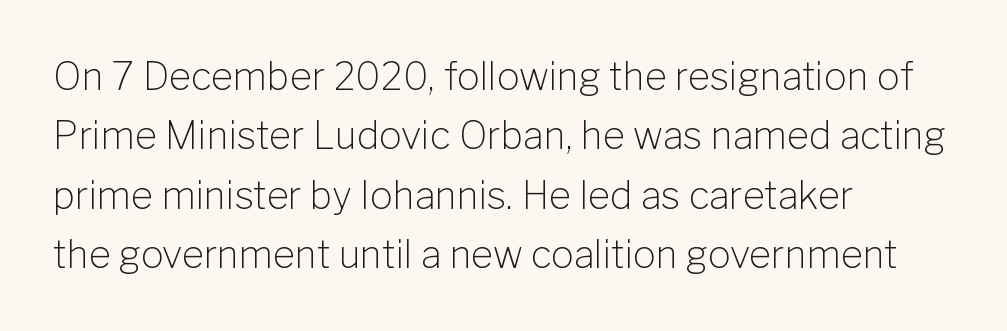
Descender tails drop into unmarked territory. Does extra space separate the letters? No, they use regular spacing. Character widths vary here, with narrow letters taking less room than wide ones. This is roman type, the default non-slanted kind.
